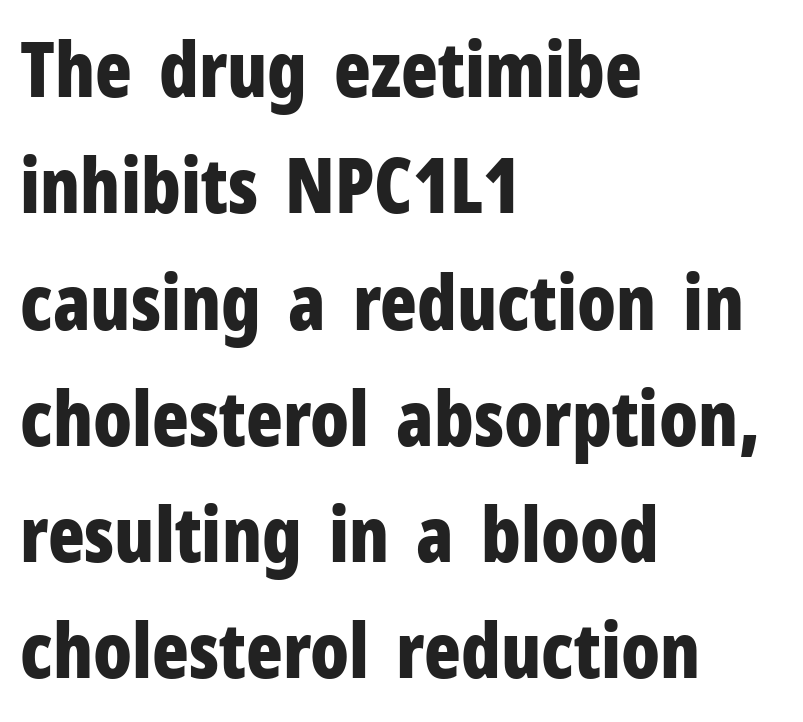
{"serif": "no", "italic": "no", "bold": "yes", "weight": "bold", "width": "condensed", "stroke_contrast": "low", "x_height": "medium", "monospaced": "no", "underline": "no", "align": "left", "line_spacing": "normal", "line_spacing_ratio": 1.53, "letter_spacing": "normal", "letter_spacing_em": 0.0, "glyph_px": 76}
